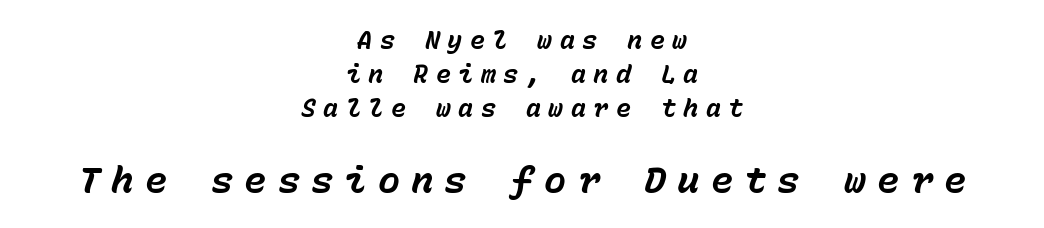
Q: Is the text bold? A: Yes.
Q: Is the text italic (slanted)? A: Yes, it leans right by about 15 degrees.
Q: Is the text underlined? A: No.
Q: How is the paragraph aligned? A: Centered.
Q: Is the spacing between letters normal or unusually wide? A: Unusually wide.
Q: Is the spacing between lines tight, normal or loose? A: Normal.
Q: Which block of text is set in a larger size, the first (top) or the second (bottom)? A: The second (bottom) one.
Q: Width (condensed, normal, or wide)? A: Normal.
Q: Stroke contrast? A: Low.
Q: x-height? A: Medium.
Q: Monospaced? A: Yes.
